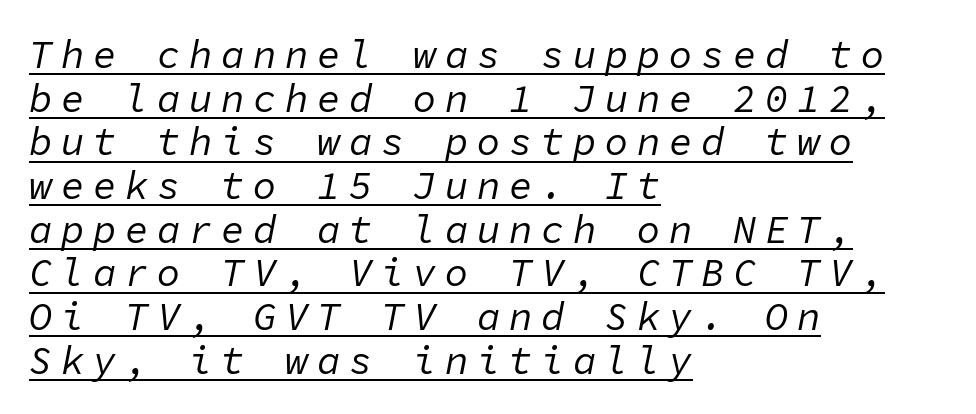
Q: Is the text bold? A: No.
Q: Is the text italic (slanted)? A: Yes, it leans right by about 11 degrees.
Q: Is the text underlined? A: Yes.
Q: How is the paragraph aligned? A: Left-aligned.
Q: Is the spacing between letters normal or unusually wide? A: Unusually wide.
Q: Is the spacing between lines tight, normal or loose? A: Tight.
Q: Width (condensed, normal, or wide)? A: Normal.
Q: Stroke contrast? A: Low.
Q: x-height? A: Medium.
Q: Monospaced? A: Yes.
